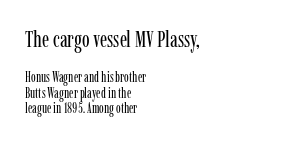
Size contrast runs from large at the top to small at the bottom. In terms of posture, this sample is upright. The rendering keeps characters at their native spacing. Line spacing here is tight. Casual observation: everything's shoved over to the left. Quick note: underline off.
